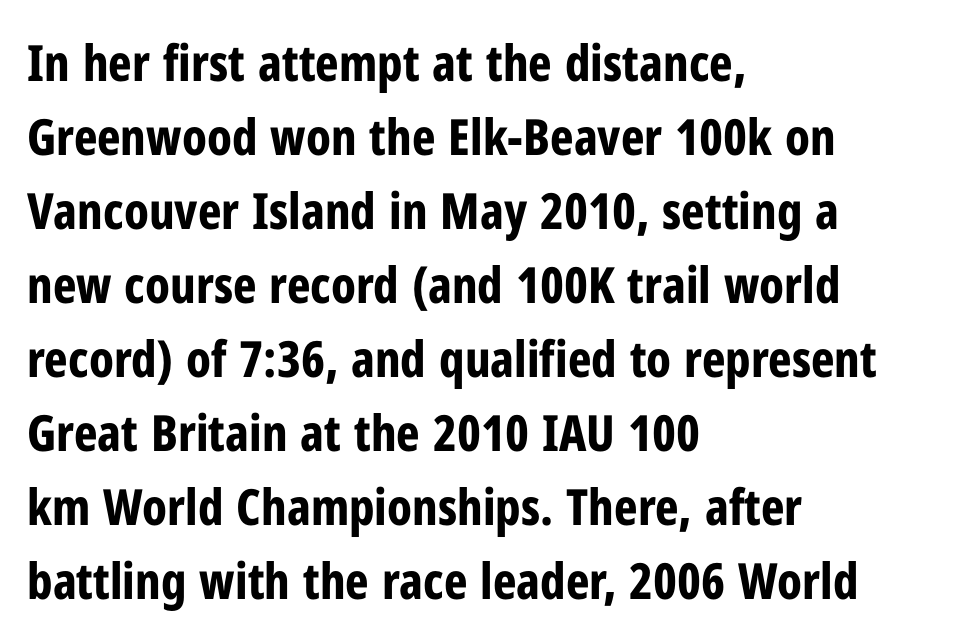
How heavy is the stroke? Heavy — this is a bold. A classic flush-left, rag-right setting is used for this passage. The specimen omits any rule beneath the text block's lines. You can tell it's not italic because the verticals are truly vertical. The font family rendered here belongs to the sans-serif group.
